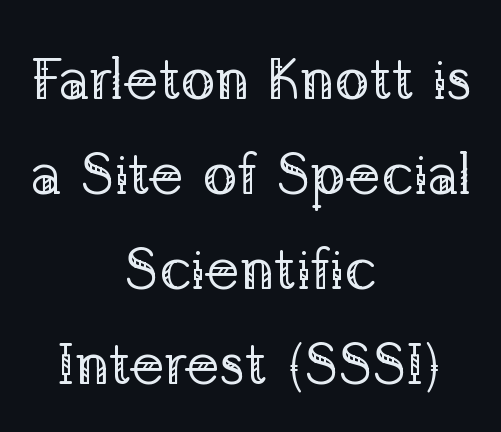
{"serif": "yes", "italic": "no", "bold": "no", "weight": "regular", "width": "normal", "stroke_contrast": "low", "x_height": "medium", "monospaced": "no", "underline": "no", "align": "center", "line_spacing": "normal", "line_spacing_ratio": 1.64, "letter_spacing": "normal", "letter_spacing_em": 0.0, "glyph_px": 58}
